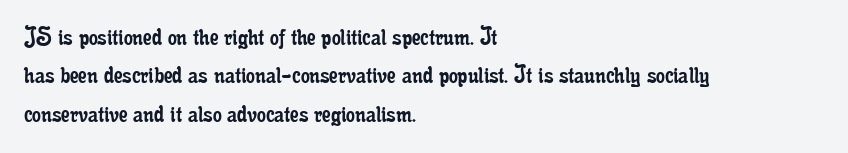
You could not count columns in this text — the font is proportionally spaced. Each stroke keeps to a modest, everyday thickness or less. Check under the words: just untouched page. A classic flush-left, rag-right setting is used for this passage.
